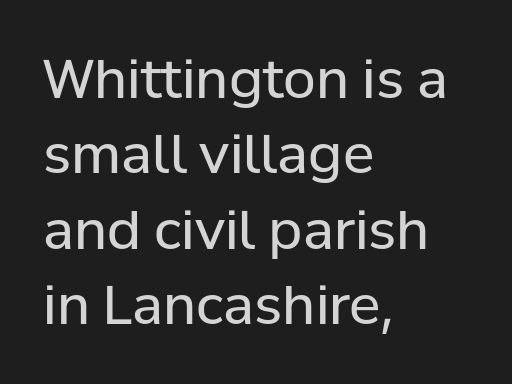
Is this a fixed-width face? No — the glyphs have proportional, varying widths. A typesetter would call this zero additional tracking. Nothing sits at the stroke ends, so this counts as sans-serif. The leading is moderate, giving the passage an even texture.
